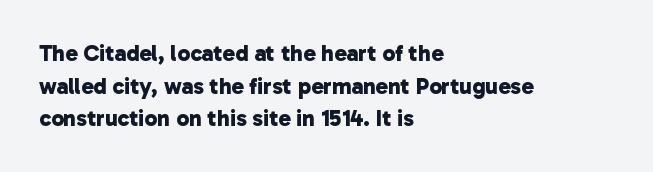
The image shows 23 px bold type; set left-aligned, normal line spacing (1.42x), normal letter spacing, not underlined.
